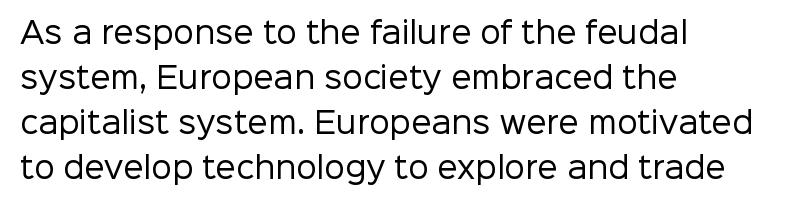
The image shows 29 px regular-weight sans-serif type, upright; set left-aligned, normal line spacing (1.55x), normal letter spacing, not underlined; low stroke contrast and a medium x-height.
